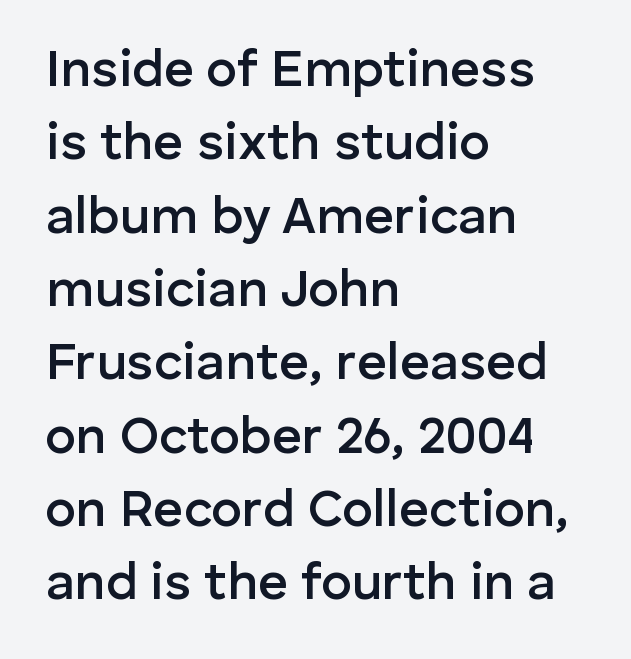
Q: Is the text bold? A: Semi-bold.
Q: Is the text italic (slanted)? A: No, it is upright.
Q: Is the typeface a serif or a sans-serif typeface? A: Sans-serif.
Q: Is the text underlined? A: No.
Q: How is the paragraph aligned? A: Left-aligned.
Q: Is the spacing between letters normal or unusually wide? A: Normal.
Q: Is the spacing between lines tight, normal or loose? A: Normal.
Q: Width (condensed, normal, or wide)? A: Normal.
Q: Stroke contrast? A: Low.
Q: x-height? A: Medium.
Q: Monospaced? A: No.
